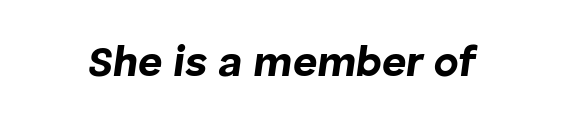
The image shows 42 px bold type, italic (leaning right); set normal letter spacing, not underlined; low stroke contrast and a medium x-height.
